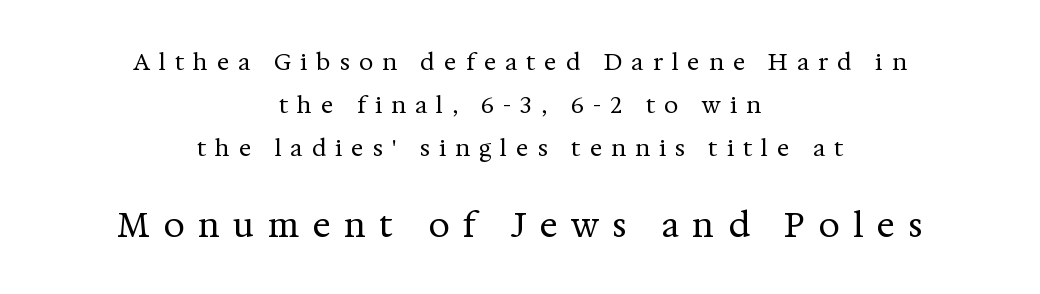
{"serif": "yes", "italic": "no", "bold": "no", "weight": "regular", "width": "normal", "stroke_contrast": "medium", "x_height": "medium", "monospaced": "no", "underline": "no", "align": "center", "line_spacing_ratio": 1.86, "letter_spacing": "wide", "letter_spacing_em": 0.39, "larger_block": "second", "size_ratio": 1.48, "glyph_px": 34}
